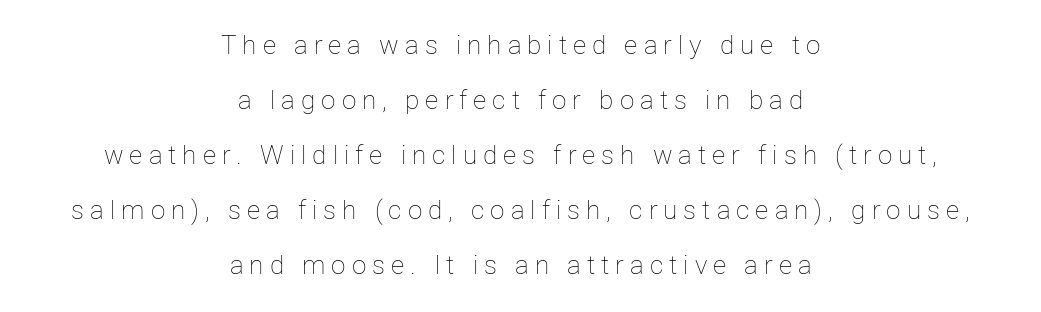
Q: Is the text bold? A: No.
Q: Is the text italic (slanted)? A: No, it is upright.
Q: Is the text underlined? A: No.
Q: How is the paragraph aligned? A: Centered.
Q: Is the spacing between letters normal or unusually wide? A: Unusually wide.
Q: Is the spacing between lines tight, normal or loose? A: Loose.
